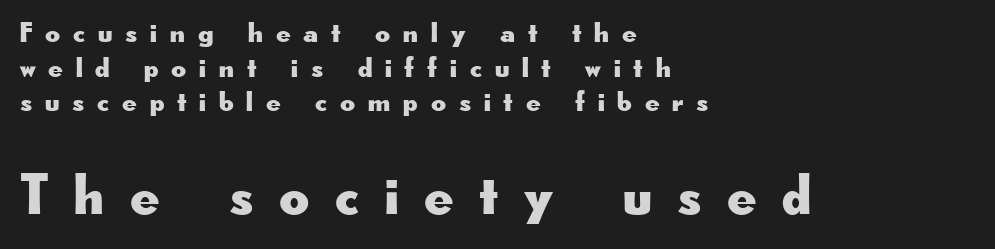
{"serif": "no", "italic": "no", "width": "wide", "stroke_contrast": "low", "x_height": "small", "monospaced": "no", "underline": "no", "align": "left", "line_spacing_ratio": 1.19, "letter_spacing": "wide", "letter_spacing_em": 0.44, "larger_block": "second", "size_ratio": 2.0, "glyph_px": 58}
